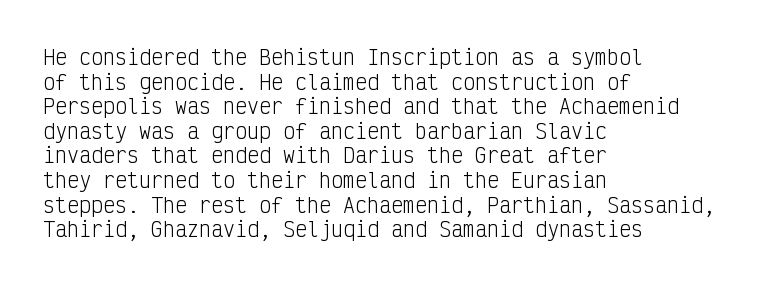
Casual observation: everything's shoved over to the left. This is not heavy type; no bold has been used. Italic? Not at all — the glyphs are vertical. The space beneath each line is pristine and unruled. No extra tracking has been applied to these lines.
